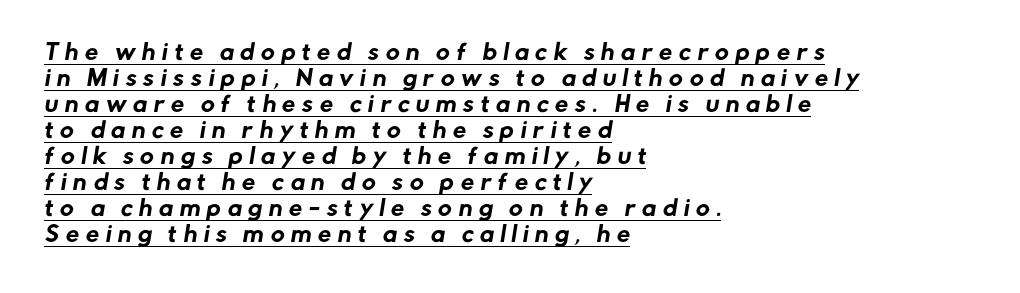
{"underline": "yes", "align": "left", "line_spacing_ratio": 1.24, "letter_spacing": "wide", "letter_spacing_em": 0.32, "glyph_px": 21}
